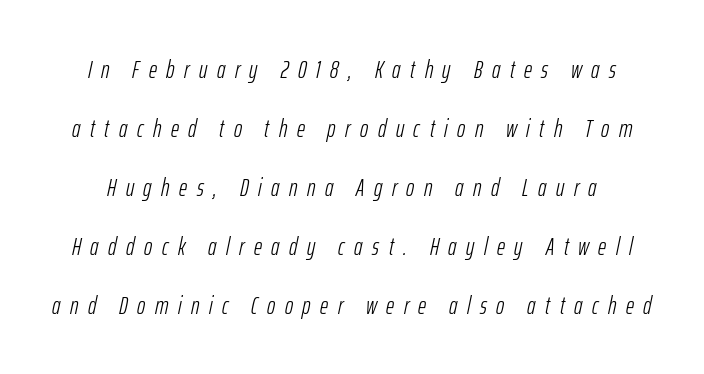
Q: Is the text bold? A: No.
Q: Is the text italic (slanted)? A: Yes, it leans right by about 12 degrees.
Q: Is the text underlined? A: No.
Q: Is the spacing between letters normal or unusually wide? A: Unusually wide.
Q: Is the spacing between lines tight, normal or loose? A: Loose.
